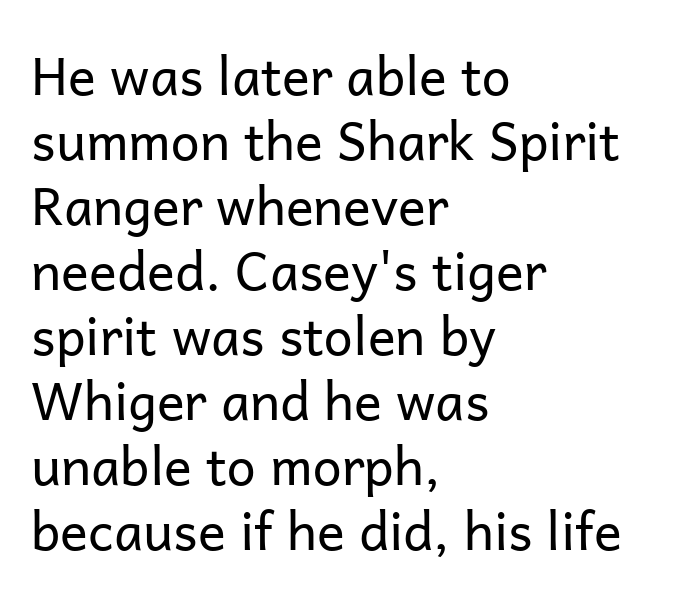
{"serif": "no", "italic": "no", "bold": "no", "weight": "regular", "width": "normal", "stroke_contrast": "low", "x_height": "medium", "monospaced": "no", "underline": "no", "align": "left", "line_spacing": "normal", "line_spacing_ratio": 1.25, "letter_spacing": "normal", "letter_spacing_em": 0.0, "glyph_px": 52}
